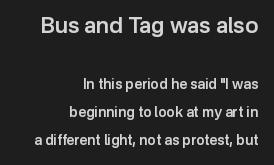
{"italic": "no", "bold": "semi", "underline": "no", "align": "right", "line_spacing": "loose", "line_spacing_ratio": 2.0, "letter_spacing": "normal", "letter_spacing_em": 0.0, "larger_block": "first", "size_ratio": 1.57, "glyph_px": 22}
